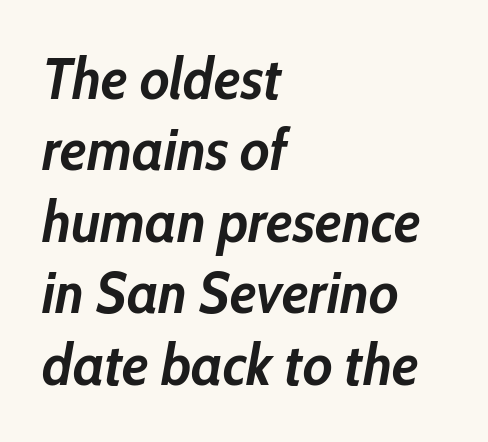
{"italic": "yes", "lean": "right", "slant_degrees": 10, "bold": "yes", "weight": "semibold", "width": "condensed", "stroke_contrast": "low", "x_height": "medium", "monospaced": "no", "underline": "no", "align": "left", "line_spacing_ratio": 1.21, "letter_spacing": "normal", "letter_spacing_em": 0.0, "glyph_px": 59}
